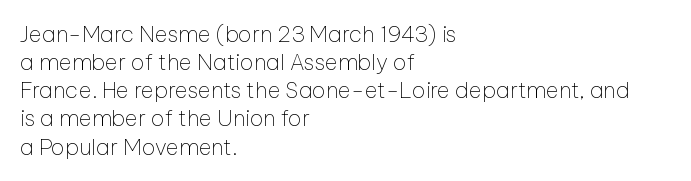
Normally led — the rows are evenly, conventionally spaced. Underlining? Definitely not there. The axis of the letterforms is exactly vertical. The passage is arranged the way most books set body copy — flush left. Default kerning and tracking; the words read as compact shapes.
